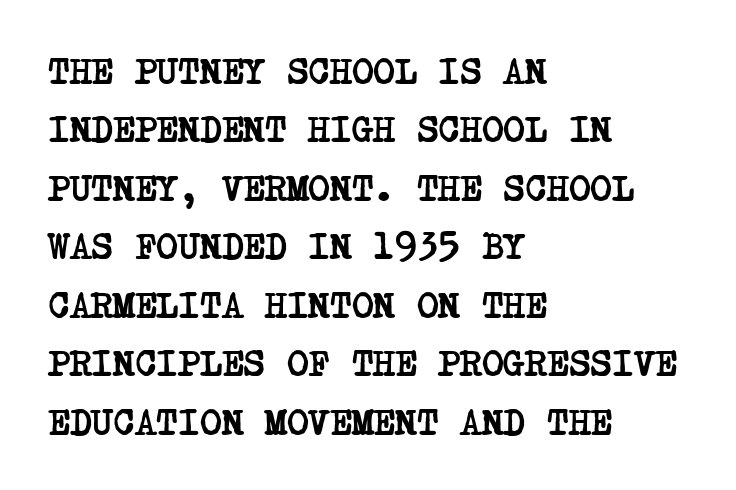
The image shows 37 px semibold, condensed serif type; set left-aligned, normal line spacing (1.58x), normal letter spacing, not underlined; low stroke contrast and a large x-height.
